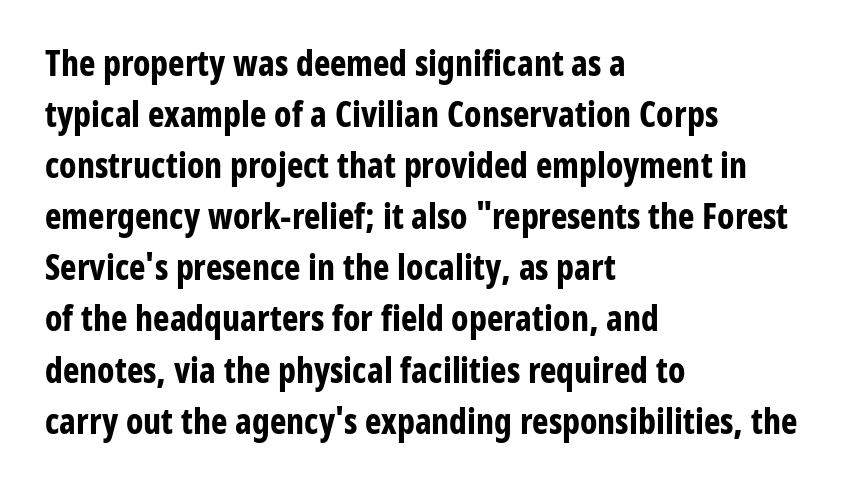
Q: Is the text bold? A: Yes.
Q: Is the text italic (slanted)? A: No, it is upright.
Q: Is the typeface a serif or a sans-serif typeface? A: Sans-serif.
Q: Is the text underlined? A: No.
Q: How is the paragraph aligned? A: Left-aligned.
Q: Is the spacing between letters normal or unusually wide? A: Normal.
Q: Is the spacing between lines tight, normal or loose? A: Normal.
Q: Width (condensed, normal, or wide)? A: Condensed.
Q: Stroke contrast? A: Low.
Q: x-height? A: Medium.
Q: Monospaced? A: No.
